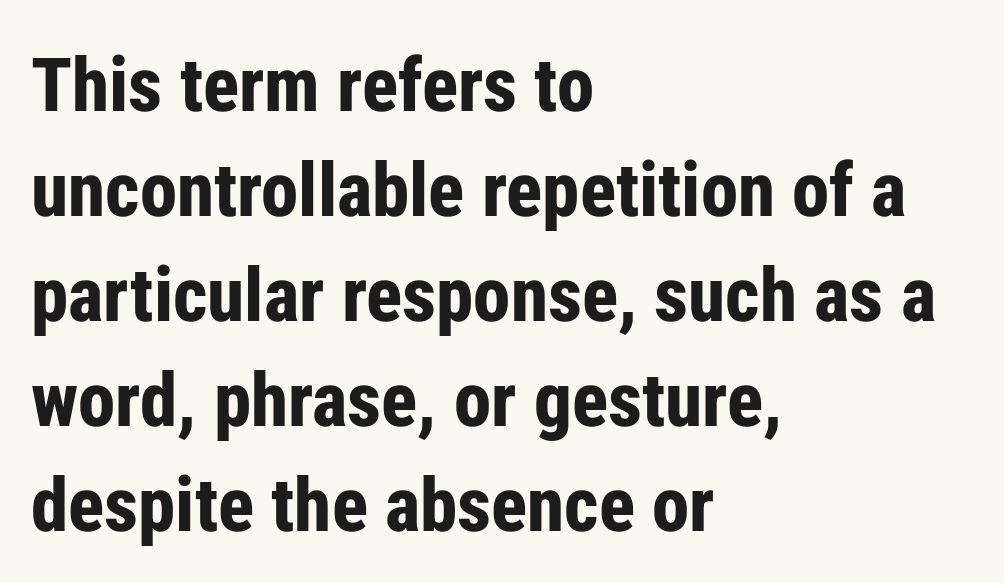
Q: Is the text bold? A: Yes.
Q: Is the text italic (slanted)? A: No, it is upright.
Q: Is the typeface a serif or a sans-serif typeface? A: Sans-serif.
Q: Is the text underlined? A: No.
Q: How is the paragraph aligned? A: Left-aligned.
Q: Is the spacing between letters normal or unusually wide? A: Normal.
Q: Is the spacing between lines tight, normal or loose? A: Normal.
Q: Width (condensed, normal, or wide)? A: Condensed.
Q: Stroke contrast? A: Low.
Q: x-height? A: Medium.
Q: Monospaced? A: No.
